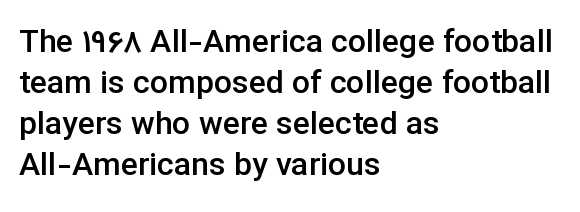
The compositor pushed each line to the left boundary. This is sans-serif lettering, the kind often seen on screens and signage. Caption: semibold face, moderately heavy strokes. The gaps between neighbouring characters are ordinary and unremarkable.
